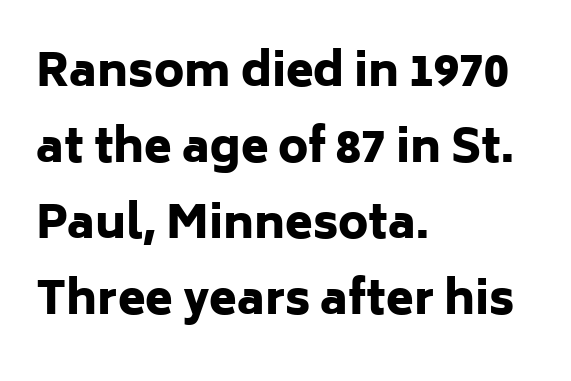
Q: Is the text bold? A: Yes.
Q: Is the text italic (slanted)? A: No, it is upright.
Q: Is the typeface a serif or a sans-serif typeface? A: Sans-serif.
Q: Is the text underlined? A: No.
Q: How is the paragraph aligned? A: Left-aligned.
Q: Is the spacing between letters normal or unusually wide? A: Normal.
Q: Is the spacing between lines tight, normal or loose? A: Normal.
Q: Width (condensed, normal, or wide)? A: Normal.
Q: Stroke contrast? A: Low.
Q: x-height? A: Medium.
Q: Monospaced? A: No.
